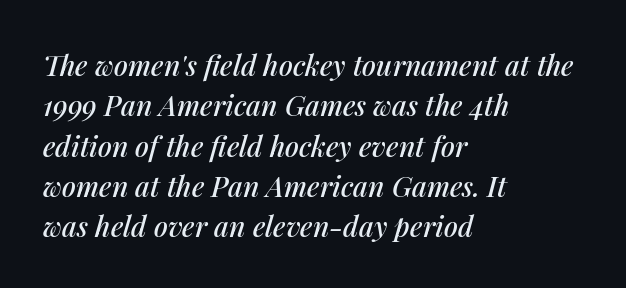
Q: Is the text italic (slanted)? A: Yes, it leans right by about 14 degrees.
Q: Is the text underlined? A: No.
Q: How is the paragraph aligned? A: Left-aligned.
Q: Is the spacing between letters normal or unusually wide? A: Normal.
Q: Is the spacing between lines tight, normal or loose? A: Normal.
Q: Width (condensed, normal, or wide)? A: Normal.
Q: Stroke contrast? A: Medium.
Q: x-height? A: Medium.
Q: Monospaced? A: No.
